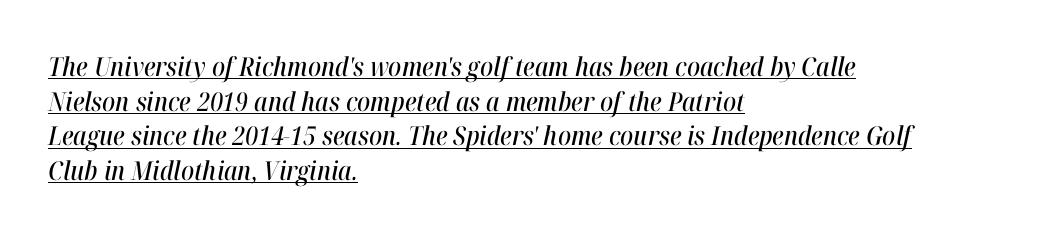
Regarding leading, the lines here are spaced in the standard way. The text block is weighted toward the left margin, trailing off unevenly rightward. Notice how a bar underscores the lettering throughout. The face used here has a pronounced slope to its letters.
